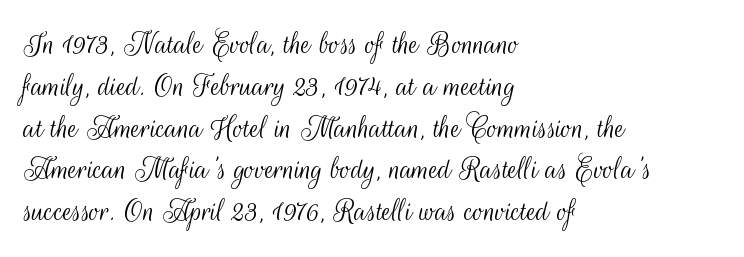
The image shows 34 px light, condensed sans-serif type; set left-aligned, line spacing 1.23x, normal letter spacing, not underlined; medium stroke contrast and a small x-height.
